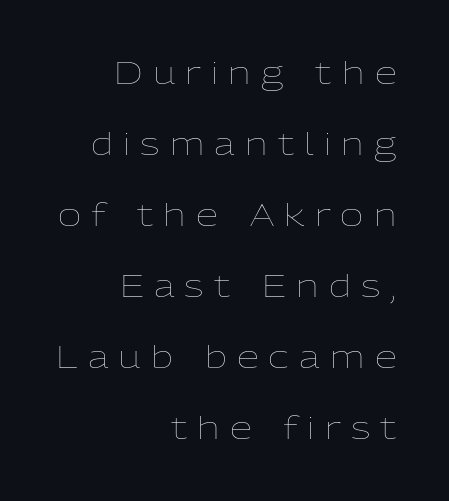
Do the characters align in a grid? No, the font is proportional. Loosely led — the rows are spread out. Descender tails drop into unmarked territory. Horizontally, the lines are justified to the trailing edge only. No heavy texture on the line: the type isn't bold.
